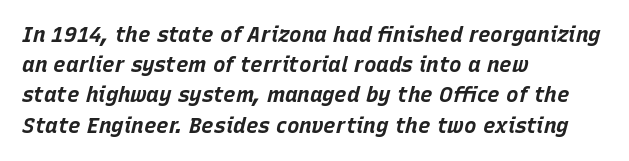
Q: Is the text bold? A: Yes.
Q: Is the text italic (slanted)? A: Yes, it leans right by about 15 degrees.
Q: Is the text underlined? A: No.
Q: How is the paragraph aligned? A: Left-aligned.
Q: Is the spacing between letters normal or unusually wide? A: Normal.
Q: Is the spacing between lines tight, normal or loose? A: Normal.
